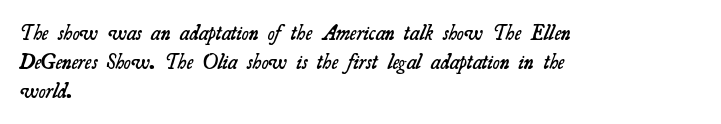
The lines in this sample share a left origin and differ only in where they stop. Regular leading. This is the in-between weight designers call semibold or demi. Inter-character spacing is left at the font's built-in metrics. Check the space under the baseline: it is left empty.
